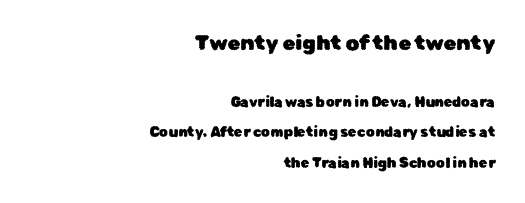
Look at the glyph heights: the upper group is clearly the bigger setting. Glance below the letters and you will spot only blank space. When letters stand straight like this, we call the style roman or upright. The designer dialed line spacing up above the default. The lines in this sample share a right terminus and differ only in where they begin.
